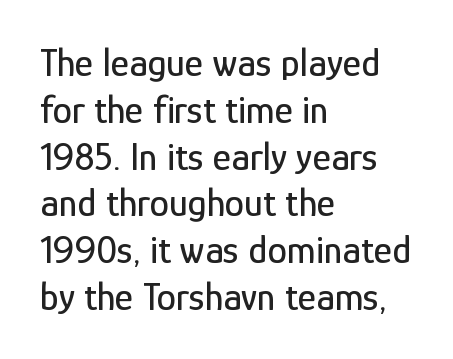
{"serif": "no", "italic": "no", "width": "condensed", "stroke_contrast": "low", "x_height": "medium", "monospaced": "no", "underline": "no", "align": "left", "line_spacing_ratio": 1.2, "letter_spacing": "normal", "letter_spacing_em": 0.0, "glyph_px": 39}
